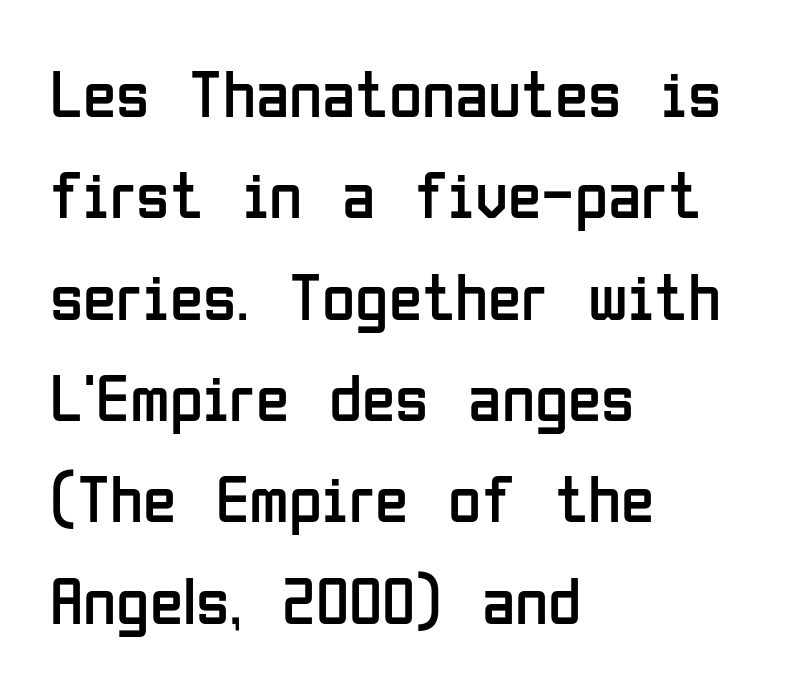
Q: Is the text bold? A: No.
Q: Is the text italic (slanted)? A: No, it is upright.
Q: Is the typeface a serif or a sans-serif typeface? A: Sans-serif.
Q: Is the text underlined? A: No.
Q: How is the paragraph aligned? A: Left-aligned.
Q: Is the spacing between letters normal or unusually wide? A: Normal.
Q: Is the spacing between lines tight, normal or loose? A: Normal.
Q: Width (condensed, normal, or wide)? A: Condensed.
Q: Stroke contrast? A: Low.
Q: x-height? A: Medium.
Q: Monospaced? A: No.
